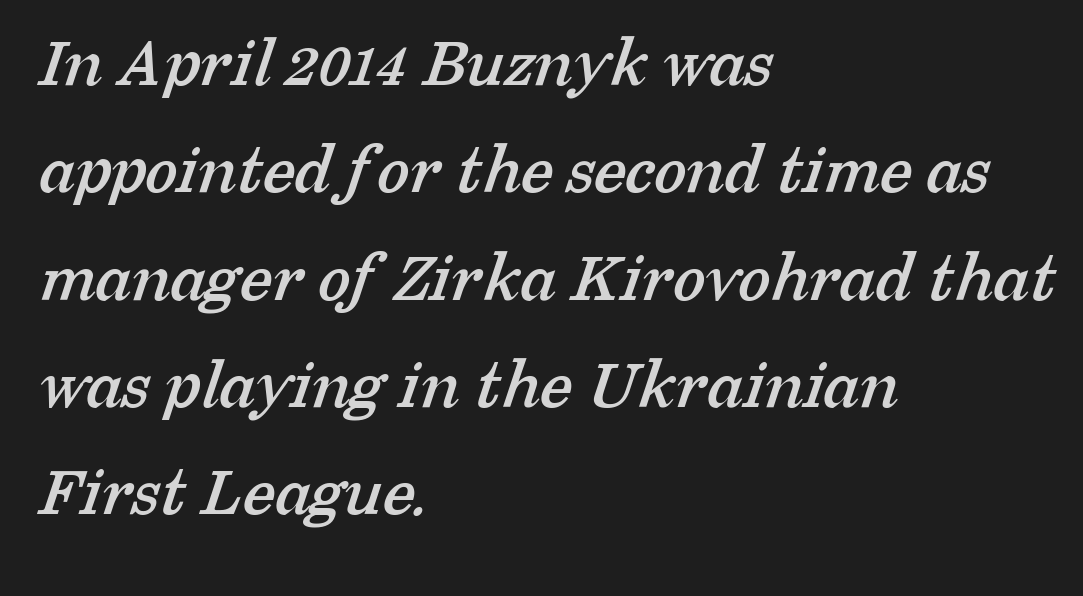
The image shows 74 px serif type; set left-aligned, normal line spacing (1.45x), normal letter spacing, not underlined; low stroke contrast and a medium x-height.
